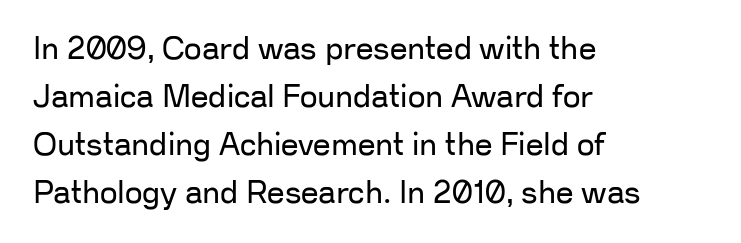
Q: Is the text bold? A: No.
Q: Is the text italic (slanted)? A: No, it is upright.
Q: Is the typeface a serif or a sans-serif typeface? A: Sans-serif.
Q: Is the text underlined? A: No.
Q: How is the paragraph aligned? A: Left-aligned.
Q: Is the spacing between letters normal or unusually wide? A: Normal.
Q: Is the spacing between lines tight, normal or loose? A: Normal.
Q: Width (condensed, normal, or wide)? A: Normal.
Q: Stroke contrast? A: Low.
Q: x-height? A: Medium.
Q: Monospaced? A: No.
